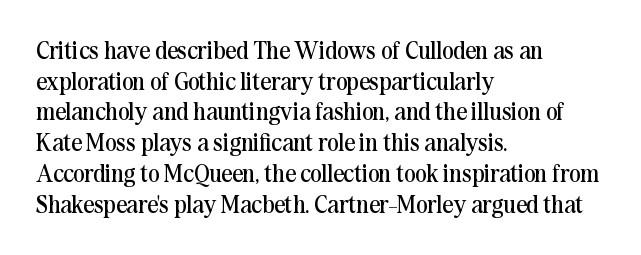
Q: Is the text bold? A: No.
Q: Is the text italic (slanted)? A: No, it is upright.
Q: Is the text underlined? A: No.
Q: How is the paragraph aligned? A: Left-aligned.
Q: Is the spacing between letters normal or unusually wide? A: Normal.
Q: Is the spacing between lines tight, normal or loose? A: Normal.
